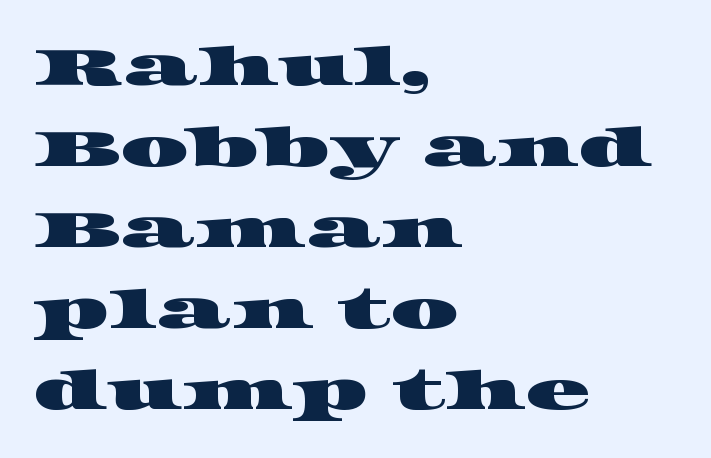
The image shows 54 px wide serif type; set left-aligned, normal line spacing (1.5x), normal letter spacing, not underlined; high stroke contrast and a large x-height.
